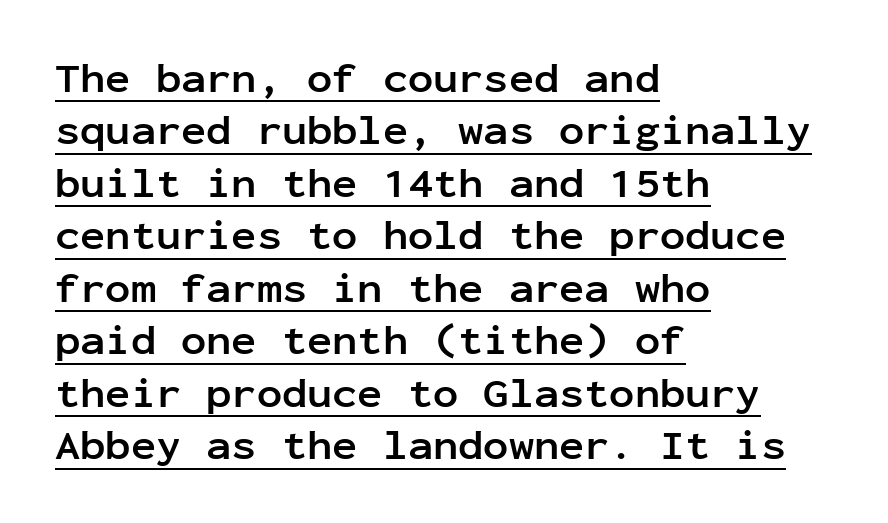
This is roman type, the default non-slanted kind. In terms of weight, the rendering is a true, heavy bold. Notice how descenders clear the ascenders below comfortably — that's standard leading. Students, observe the line beneath the letters — that is underlining. The passage is arranged the way most books set body copy — flush left.
